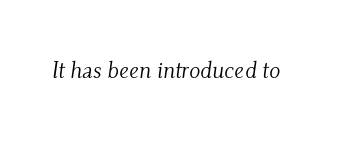
Q: Is the text bold? A: No.
Q: Is the text italic (slanted)? A: Yes, it leans right by about 9 degrees.
Q: Is the text underlined? A: No.
Q: Is the spacing between letters normal or unusually wide? A: Normal.
